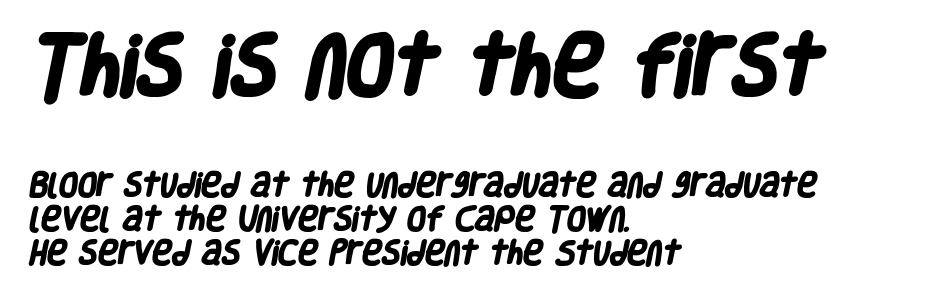
Visually the block forms a straight wall on the left and a jagged coastline on the right. The glyphs in this specimen are sans serif. Words appear dense and cohesive because spacing is normal. The rendering shrinks the type as you move from the upper chunk to the lower. Lines of text with bare space underneath. Normally led — the rows are evenly, conventionally spaced.
